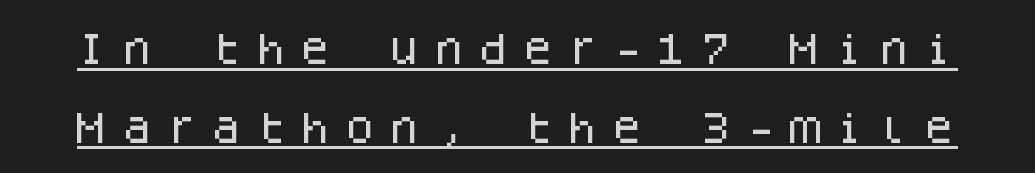
Q: Is the text italic (slanted)? A: No, it is upright.
Q: Is the typeface a serif or a sans-serif typeface? A: Sans-serif.
Q: Is the text underlined? A: Yes.
Q: Is the spacing between letters normal or unusually wide? A: Unusually wide.
Q: Is the spacing between lines tight, normal or loose? A: Loose.
Q: Width (condensed, normal, or wide)? A: Normal.
Q: Stroke contrast? A: Low.
Q: x-height? A: Large.
Q: Monospaced? A: Yes.
